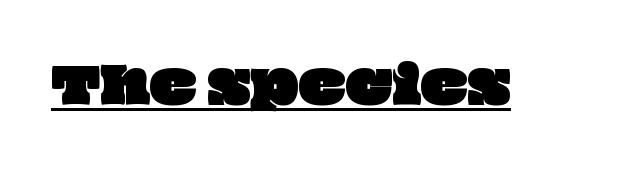
Q: Is the text underlined? A: Yes.
Q: Is the spacing between letters normal or unusually wide? A: Normal.
Q: Width (condensed, normal, or wide)? A: Wide.
Q: Stroke contrast? A: Low.
Q: x-height? A: Large.
Q: Monospaced? A: No.
